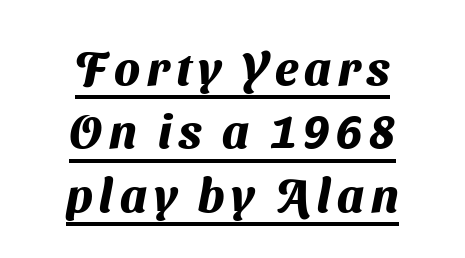
{"serif": "no", "bold": "yes", "weight": "heavy", "width": "normal", "stroke_contrast": "medium", "x_height": "medium", "monospaced": "no", "underline": "yes", "align": "center", "line_spacing": "normal", "line_spacing_ratio": 1.35, "glyph_px": 47}
